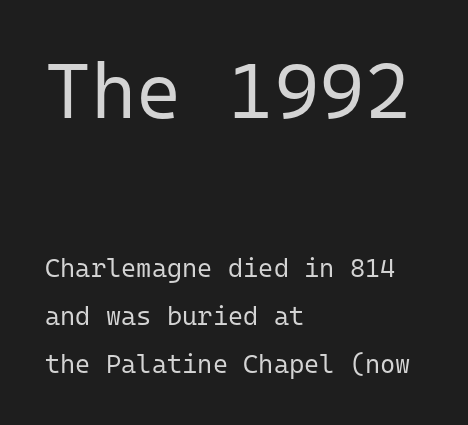
{"serif": "no", "italic": "no", "bold": "no", "weight": "regular", "width": "normal", "stroke_contrast": "low", "x_height": "medium", "monospaced": "yes", "underline": "no", "align": "left", "line_spacing_ratio": 1.85, "letter_spacing": "normal", "letter_spacing_em": 0.0, "larger_block": "first", "size_ratio": 3.0, "glyph_px": 78}
